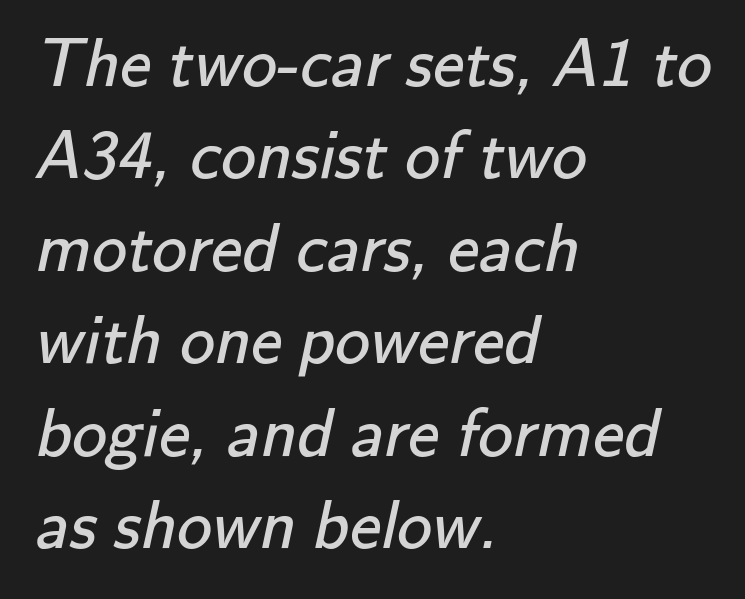
Q: Is the text bold? A: No.
Q: Is the typeface a serif or a sans-serif typeface? A: Sans-serif.
Q: Is the text underlined? A: No.
Q: How is the paragraph aligned? A: Left-aligned.
Q: Is the spacing between letters normal or unusually wide? A: Normal.
Q: Is the spacing between lines tight, normal or loose? A: Normal.
Q: Width (condensed, normal, or wide)? A: Normal.
Q: Stroke contrast? A: Low.
Q: x-height? A: Small.
Q: Monospaced? A: No.
